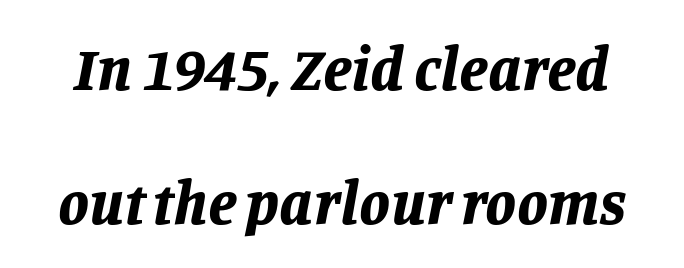
Q: Is the text bold? A: Yes.
Q: Is the text italic (slanted)? A: Yes, it leans right by about 11 degrees.
Q: Is the text underlined? A: No.
Q: Is the spacing between letters normal or unusually wide? A: Normal.
Q: Is the spacing between lines tight, normal or loose? A: Loose.
Q: Width (condensed, normal, or wide)? A: Normal.
Q: Stroke contrast? A: Low.
Q: x-height? A: Large.
Q: Monospaced? A: No.
